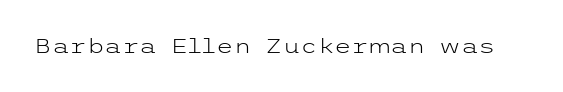
Posture: upright roman. Short note: letters normally spaced. The weight would be labelled regular, book, light, or lighter still. Lines of text with bare space underneath.
